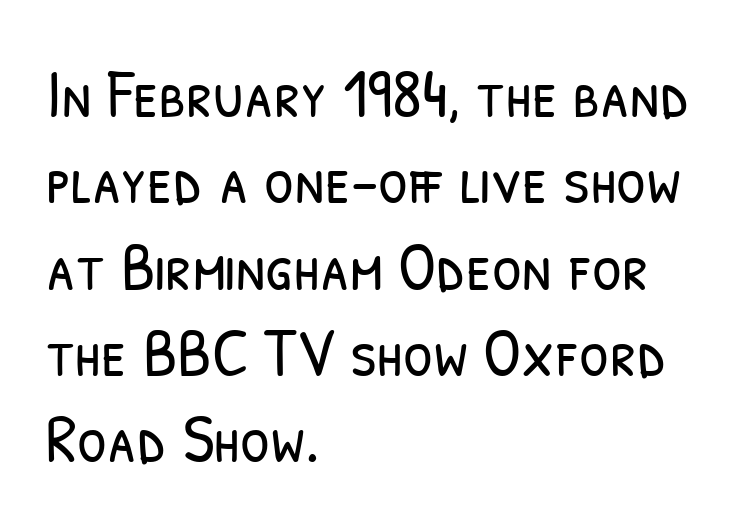
The face used here is proportionally spaced, like ordinary book or web type. A typesetter would call this zero additional tracking. These lines are set flush left with a ragged right edge. Whoever set this chose a conventional vertical rhythm.
